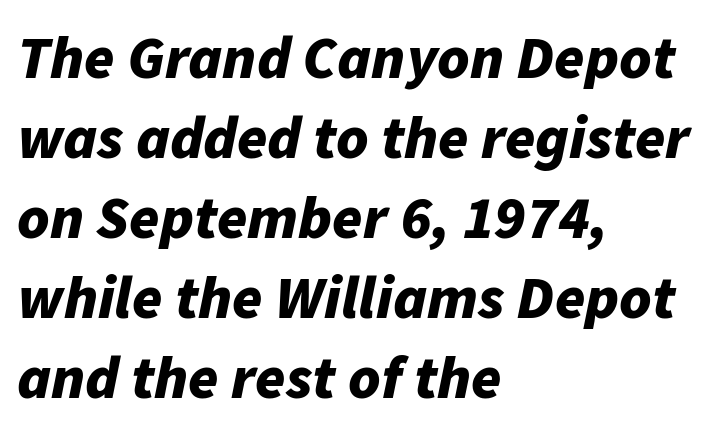
The image shows 61 px bold type, italic (leaning right); set left-aligned, normal line spacing (1.31x), normal letter spacing, not underlined; low stroke contrast and a medium x-height.
